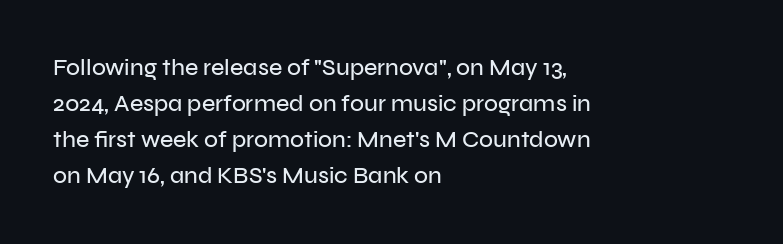
The image shows 23 px text type, upright; set left-aligned, normal line spacing (1.57x), normal letter spacing, not underlined.
